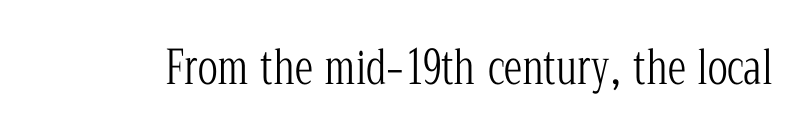
The passage shown is not bold in any degree. Look at the tracking — it's just the regular setting, nothing added. Regarding serifs, this sample has them. The letters advance in unequal steps, a hallmark of proportional type.
